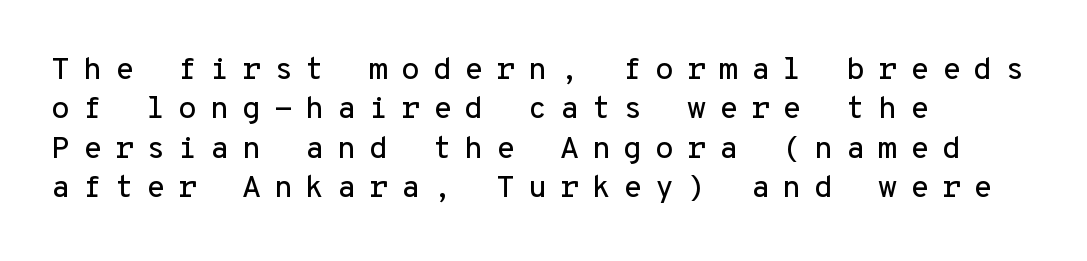
{"serif": "no", "italic": "no", "width": "normal", "stroke_contrast": "low", "x_height": "medium", "monospaced": "yes", "underline": "no", "align": "left", "line_spacing": "normal", "line_spacing_ratio": 1.27, "letter_spacing": "wide", "letter_spacing_em": 0.41, "glyph_px": 31}
